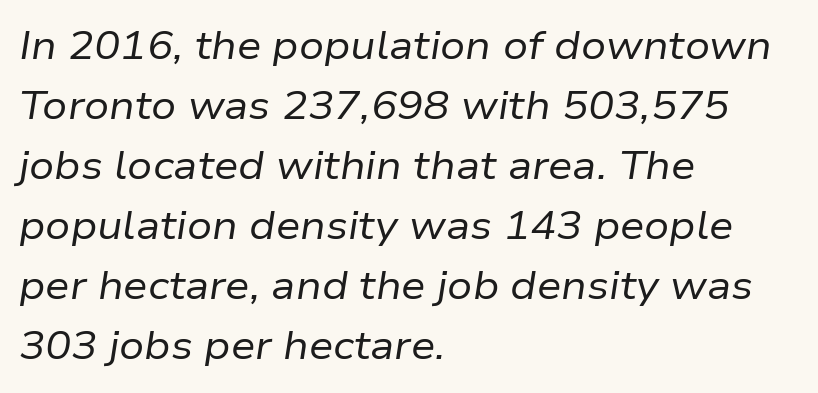
This sample has the flowing, uneven cadence of proportional lettering. The letterforms sit shoulder to shoulder at normal distance. Just letters on the line, the space beneath them empty. The face looks like a standard text weight, possibly lighter. The line-height multiplier appears to be the usual default. The lettering tilts uniformly, giving the passage an italic look.
